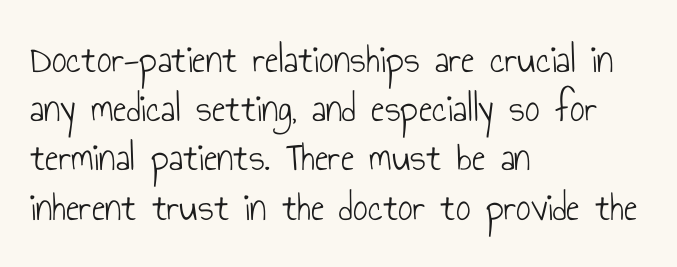
Q: Is the text bold? A: No.
Q: Is the text italic (slanted)? A: No, it is upright.
Q: Is the typeface a serif or a sans-serif typeface? A: Sans-serif.
Q: Is the text underlined? A: No.
Q: How is the paragraph aligned? A: Left-aligned.
Q: Is the spacing between letters normal or unusually wide? A: Normal.
Q: Width (condensed, normal, or wide)? A: Condensed.
Q: Stroke contrast? A: Low.
Q: x-height? A: Small.
Q: Monospaced? A: No.
